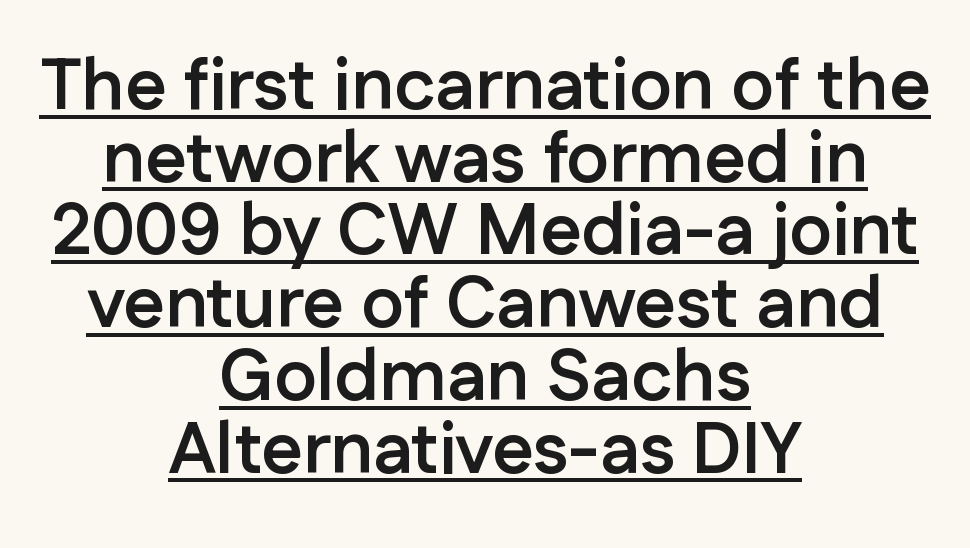
The image shows 72 px semibold sans-serif type, upright; set centered, tight line spacing (1.01x), normal letter spacing, underlined; low stroke contrast and a medium x-height.
